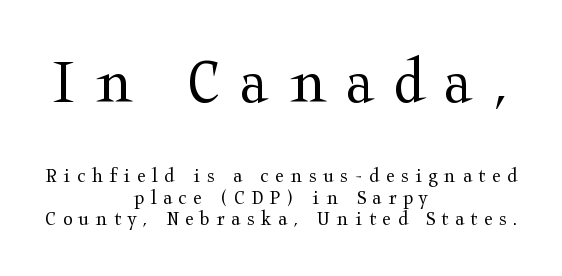
Q: Is the text bold? A: No.
Q: Is the text italic (slanted)? A: No, it is upright.
Q: Is the typeface a serif or a sans-serif typeface? A: Serif.
Q: Is the text underlined? A: No.
Q: How is the paragraph aligned? A: Centered.
Q: Is the spacing between letters normal or unusually wide? A: Unusually wide.
Q: Is the spacing between lines tight, normal or loose? A: Tight.
Q: Which block of text is set in a larger size, the first (top) or the second (bottom)? A: The first (top) one.
Q: Width (condensed, normal, or wide)? A: Wide.
Q: Stroke contrast? A: Medium.
Q: x-height? A: Medium.
Q: Monospaced? A: No.
